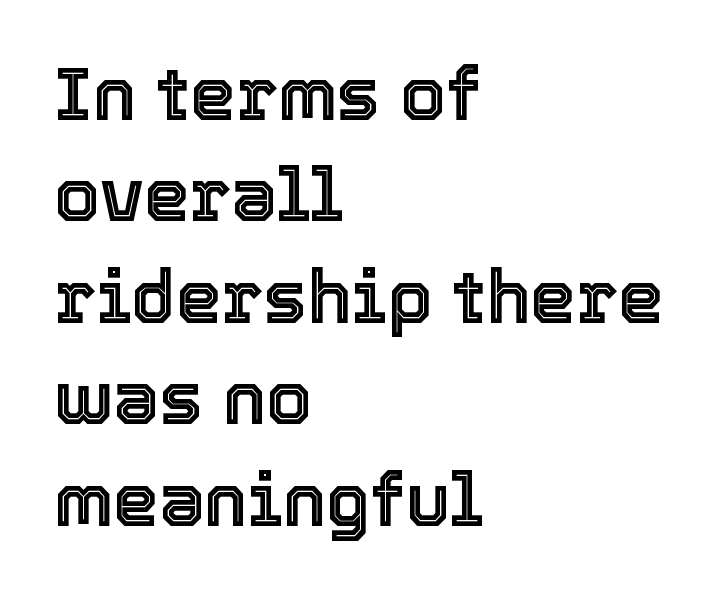
{"italic": "no", "width": "normal", "x_height": "medium", "monospaced": "no", "underline": "no", "align": "left", "line_spacing": "normal", "line_spacing_ratio": 1.39, "letter_spacing": "normal", "letter_spacing_em": 0.0, "glyph_px": 73}
